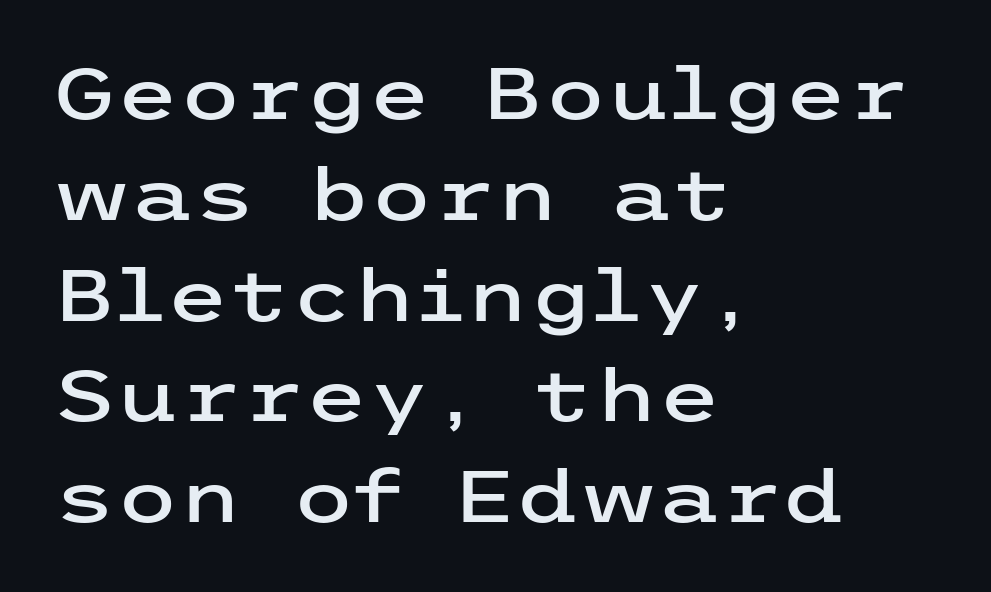
{"serif": "no", "italic": "no", "width": "wide", "stroke_contrast": "low", "x_height": "medium", "underline": "no", "align": "left", "line_spacing": "normal", "line_spacing_ratio": 1.4, "letter_spacing": "normal", "letter_spacing_em": 0.0, "glyph_px": 72}
